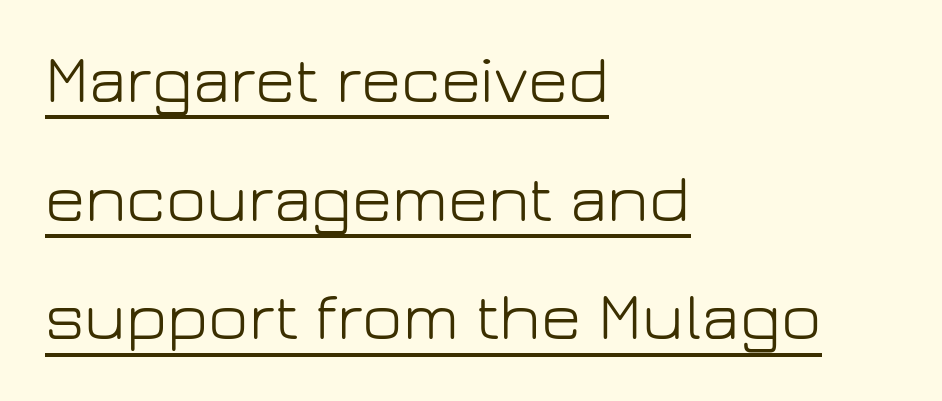
{"serif": "no", "italic": "no", "bold": "no", "weight": "light", "width": "normal", "stroke_contrast": "low", "x_height": "medium", "monospaced": "no", "underline": "yes", "align": "left", "line_spacing_ratio": 1.72, "letter_spacing": "normal", "letter_spacing_em": 0.0, "glyph_px": 69}
